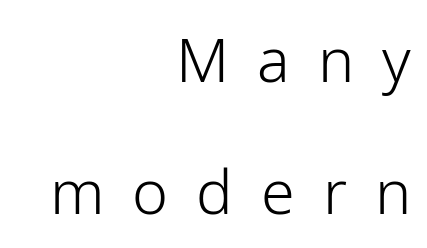
Q: Is the text bold? A: No.
Q: Is the text italic (slanted)? A: No, it is upright.
Q: Is the typeface a serif or a sans-serif typeface? A: Sans-serif.
Q: Is the text underlined? A: No.
Q: How is the paragraph aligned? A: Right-aligned.
Q: Is the spacing between letters normal or unusually wide? A: Unusually wide.
Q: Is the spacing between lines tight, normal or loose? A: Loose.
Q: Width (condensed, normal, or wide)? A: Normal.
Q: Stroke contrast? A: Low.
Q: x-height? A: Medium.
Q: Monospaced? A: No.
